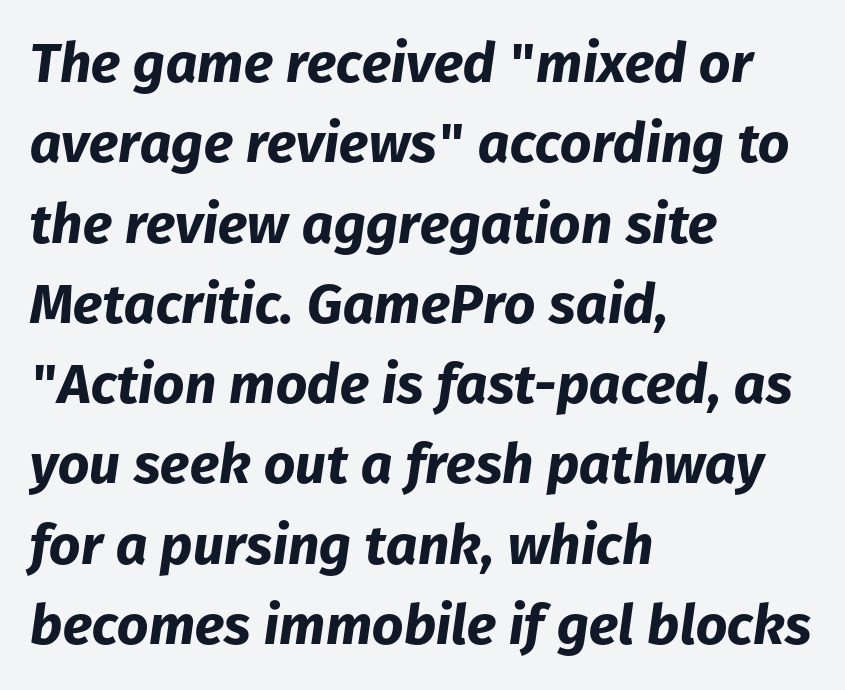
A typesetter would call this leading conventional body-copy spacing. Line beginnings align vertically; line endings do not. Inter-character spacing is left at the font's built-in metrics. These lines were composed using italics.
